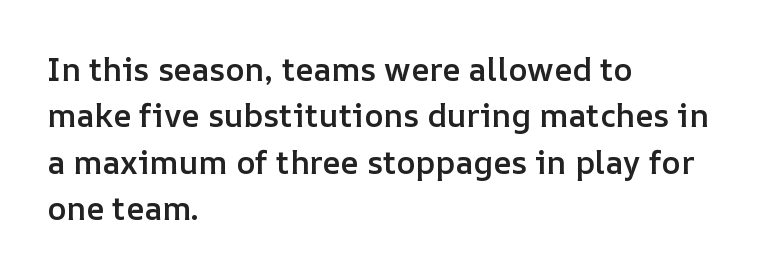
The image shows 32 px semibold type, upright; set left-aligned, normal line spacing (1.45x), normal letter spacing, not underlined; low stroke contrast and a medium x-height.
